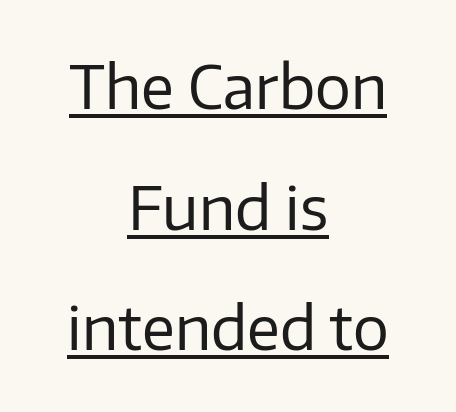
Caption: face not bold, strokes unweighted. Each new line begins a long way beneath the previous one. Visually the block forms a symmetrical silhouette, jagged on both flanks. Style check: upright. This rendering features underlined lettering.
